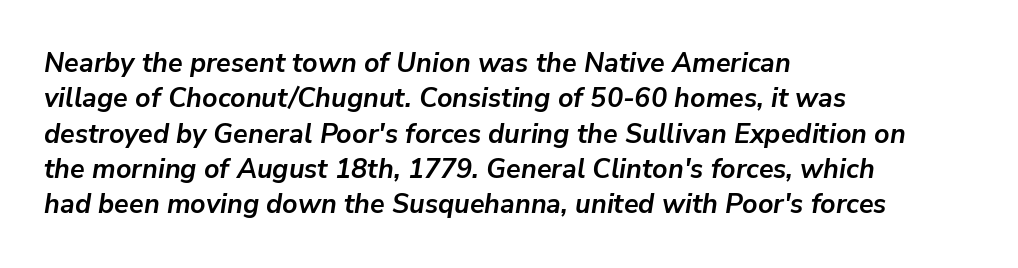
Q: Is the text bold? A: Yes.
Q: Is the text italic (slanted)? A: Yes, it leans right by about 9 degrees.
Q: Is the text underlined? A: No.
Q: How is the paragraph aligned? A: Left-aligned.
Q: Is the spacing between letters normal or unusually wide? A: Normal.
Q: Is the spacing between lines tight, normal or loose? A: Normal.
